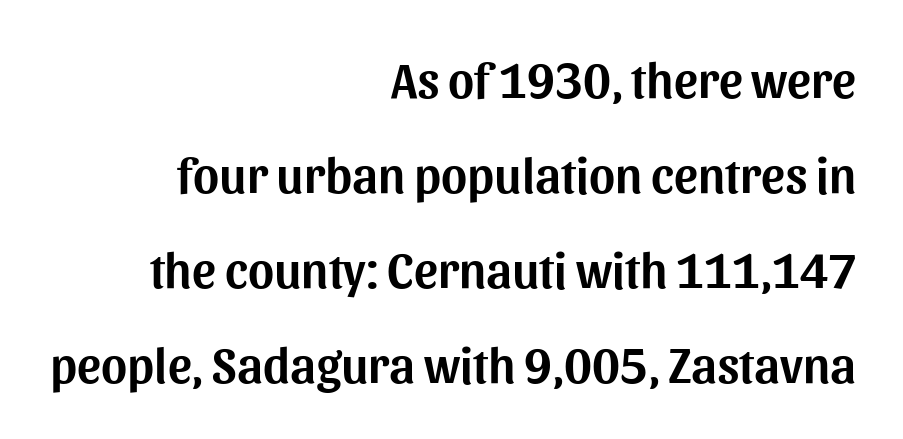
{"serif": "no", "italic": "no", "width": "normal", "stroke_contrast": "medium", "x_height": "medium", "monospaced": "no", "underline": "no", "align": "right", "line_spacing": "loose", "line_spacing_ratio": 1.9, "letter_spacing": "normal", "letter_spacing_em": 0.0, "glyph_px": 50}
